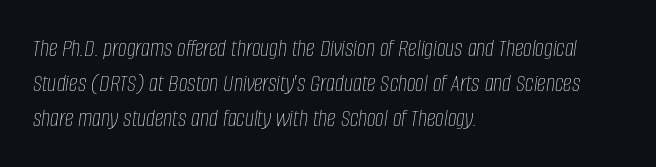
{"italic": "yes", "lean": "right", "slant_degrees": 8, "bold": "no", "underline": "no", "align": "left", "line_spacing": "normal", "line_spacing_ratio": 1.4, "letter_spacing": "normal", "letter_spacing_em": 0.0, "glyph_px": 25}
